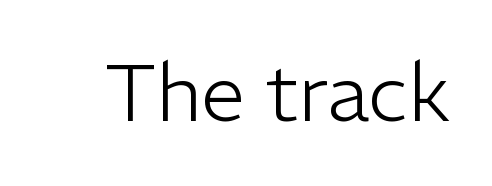
The image shows 79 px light sans-serif type, upright; set normal letter spacing, not underlined; low stroke contrast and a medium x-height.
